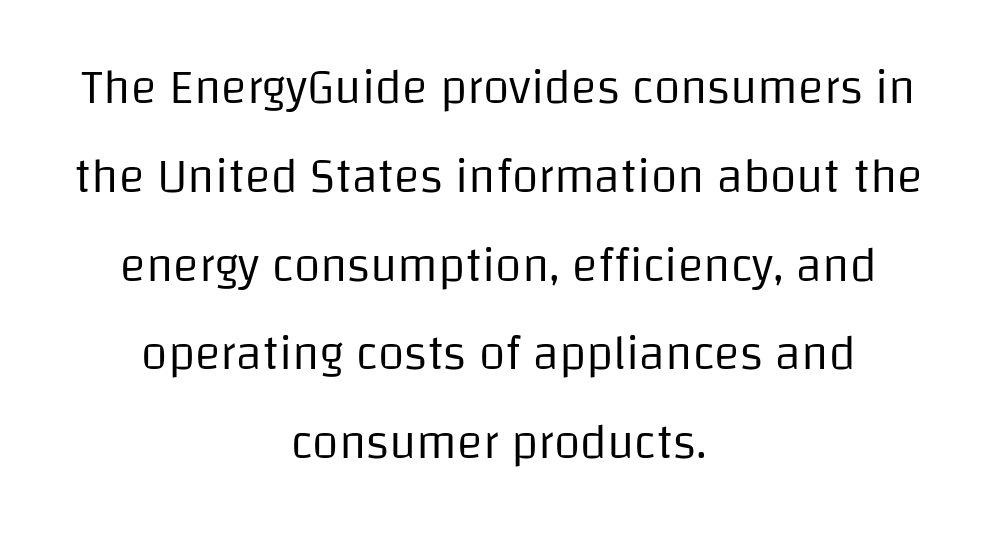
{"serif": "no", "italic": "no", "bold": "no", "weight": "regular", "width": "normal", "stroke_contrast": "low", "x_height": "large", "monospaced": "no", "underline": "no", "align": "center", "line_spacing_ratio": 1.85, "letter_spacing": "normal", "letter_spacing_em": 0.0, "glyph_px": 48}
